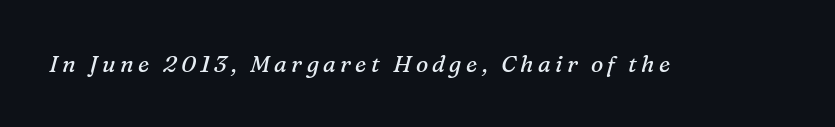
{"italic": "yes", "lean": "right", "slant_degrees": 16, "bold": "no", "underline": "no", "glyph_px": 23}
